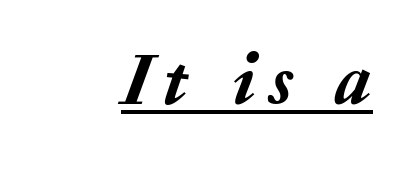
Q: Is the text italic (slanted)? A: Yes, it leans right by about 20 degrees.
Q: Is the text underlined? A: Yes.
Q: Is the spacing between letters normal or unusually wide? A: Unusually wide.
Q: Width (condensed, normal, or wide)? A: Normal.
Q: Stroke contrast? A: Low.
Q: x-height? A: Medium.
Q: Monospaced? A: No.
